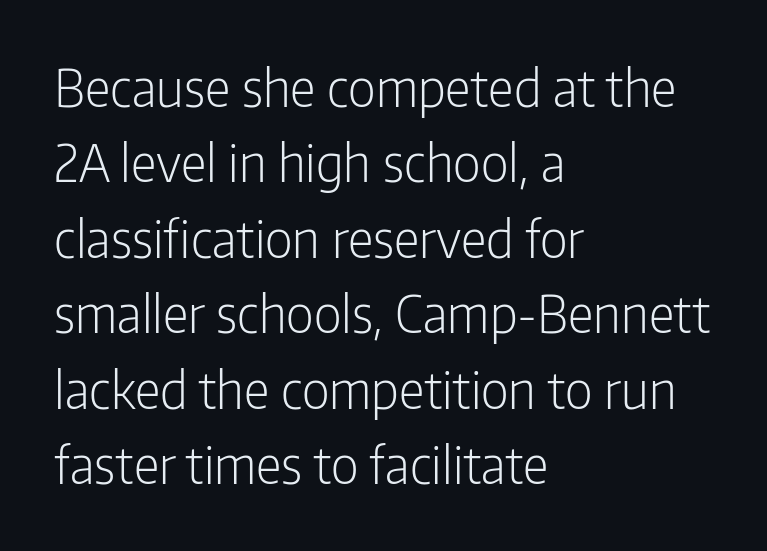
When letters stand straight like this, we call the style roman or upright. Here the glyphs are tracked normally, forming tight word shapes. No extra ink here — the face is not bold. The letters carry no serifs — their stems end cleanly without finishing strokes.
